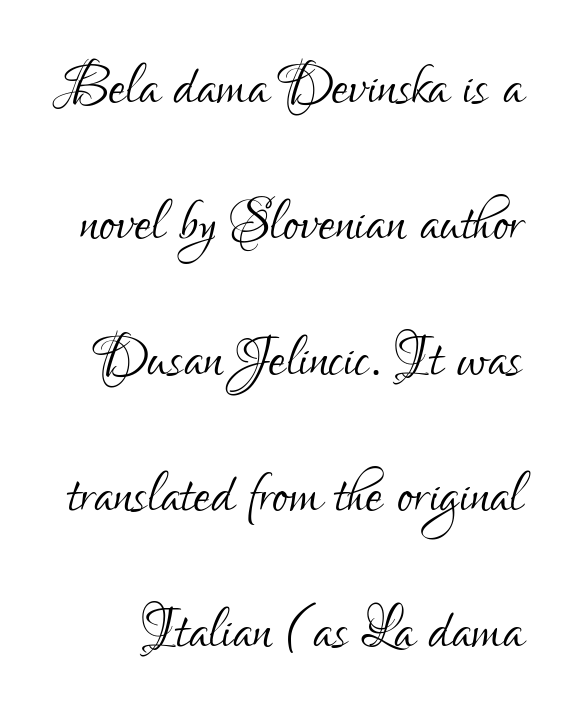
The image shows 76 px light, condensed sans-serif type; set line spacing 1.79x, normal letter spacing, not underlined; low stroke contrast and a small x-height.
